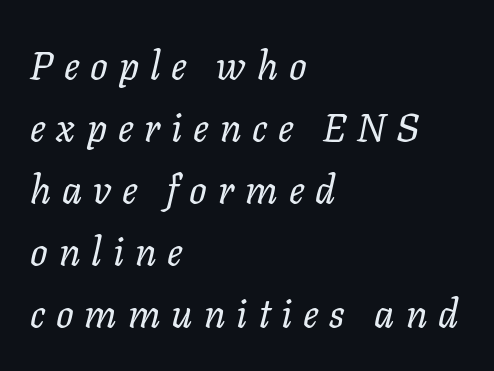
{"italic": "yes", "lean": "right", "slant_degrees": 11, "bold": "no", "weight": "regular", "width": "normal", "stroke_contrast": "low", "x_height": "medium", "monospaced": "no", "underline": "no", "align": "left", "line_spacing": "normal", "line_spacing_ratio": 1.59, "letter_spacing": "wide", "letter_spacing_em": 0.28, "glyph_px": 39}
